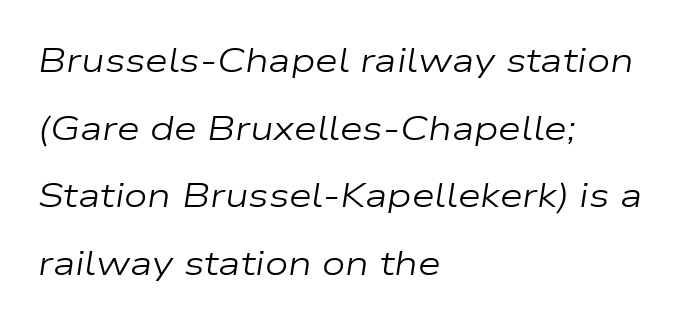
Q: Is the text bold? A: No.
Q: Is the text italic (slanted)? A: Yes, it leans right by about 9 degrees.
Q: Is the text underlined? A: No.
Q: How is the paragraph aligned? A: Left-aligned.
Q: Is the spacing between letters normal or unusually wide? A: Normal.
Q: Is the spacing between lines tight, normal or loose? A: Loose.
Q: Width (condensed, normal, or wide)? A: Wide.
Q: Stroke contrast? A: Low.
Q: x-height? A: Medium.
Q: Monospaced? A: No.
